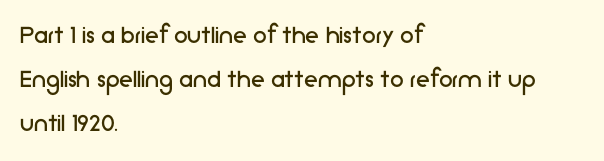
Q: Is the text bold? A: No.
Q: Is the text italic (slanted)? A: No, it is upright.
Q: Is the typeface a serif or a sans-serif typeface? A: Sans-serif.
Q: Is the text underlined? A: No.
Q: How is the paragraph aligned? A: Left-aligned.
Q: Is the spacing between letters normal or unusually wide? A: Normal.
Q: Is the spacing between lines tight, normal or loose? A: Normal.
Q: Width (condensed, normal, or wide)? A: Normal.
Q: Stroke contrast? A: Low.
Q: x-height? A: Medium.
Q: Monospaced? A: No.
